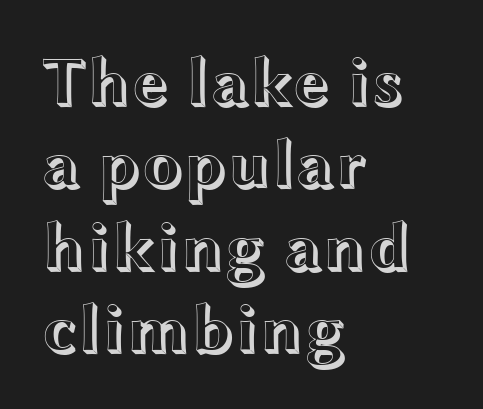
{"italic": "no", "width": "wide", "x_height": "medium", "monospaced": "no", "underline": "no", "align": "left", "line_spacing_ratio": 1.21, "letter_spacing": "normal", "letter_spacing_em": 0.0, "glyph_px": 68}
